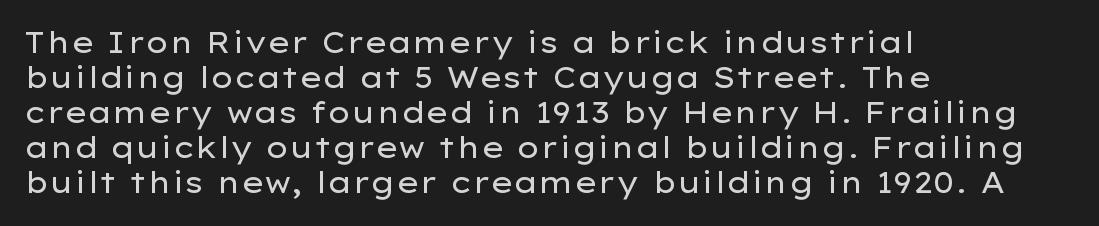
The image shows 29 px regular-weight, wide sans-serif type, upright; set left-aligned, line spacing 1.21x, normal letter spacing, not underlined; low stroke contrast and a medium x-height.
